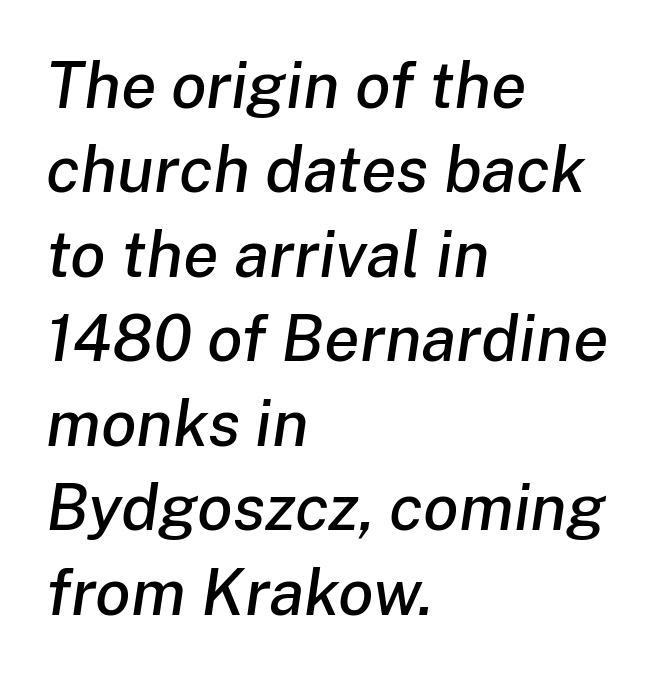
Q: Is the text italic (slanted)? A: Yes, it leans right by about 8 degrees.
Q: Is the text underlined? A: No.
Q: How is the paragraph aligned? A: Left-aligned.
Q: Is the spacing between letters normal or unusually wide? A: Normal.
Q: Is the spacing between lines tight, normal or loose? A: Normal.
Q: Width (condensed, normal, or wide)? A: Normal.
Q: Stroke contrast? A: Low.
Q: x-height? A: Medium.
Q: Monospaced? A: No.
